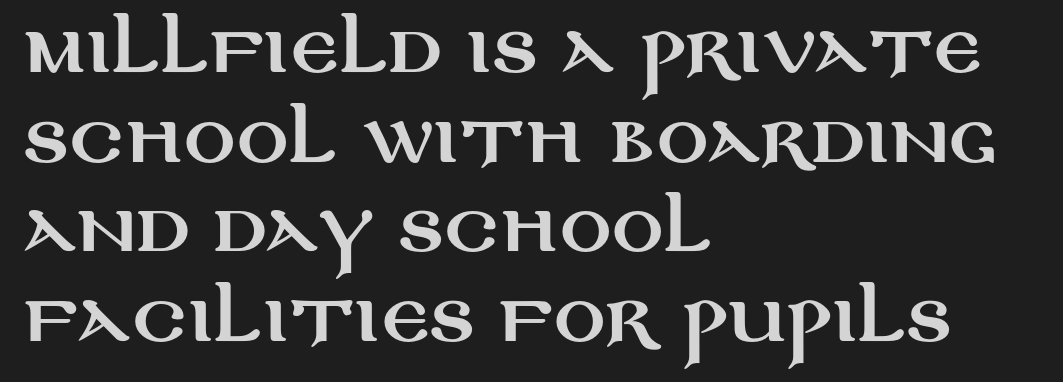
Q: Is the text italic (slanted)? A: No, it is upright.
Q: Is the typeface a serif or a sans-serif typeface? A: Sans-serif.
Q: Is the text underlined? A: No.
Q: How is the paragraph aligned? A: Left-aligned.
Q: Is the spacing between letters normal or unusually wide? A: Normal.
Q: Is the spacing between lines tight, normal or loose? A: Normal.
Q: Width (condensed, normal, or wide)? A: Wide.
Q: Stroke contrast? A: Medium.
Q: x-height? A: Large.
Q: Monospaced? A: No.
